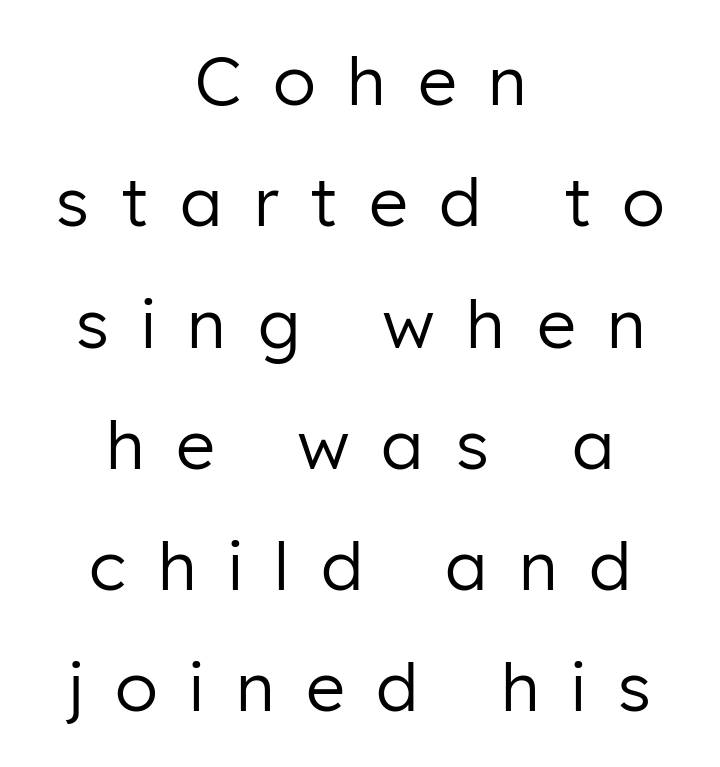
The image shows 67 px regular-weight sans-serif type, upright; set centered, line spacing 1.81x, unusually wide letter spacing (+0.47 em), not underlined; low stroke contrast and a medium x-height.
